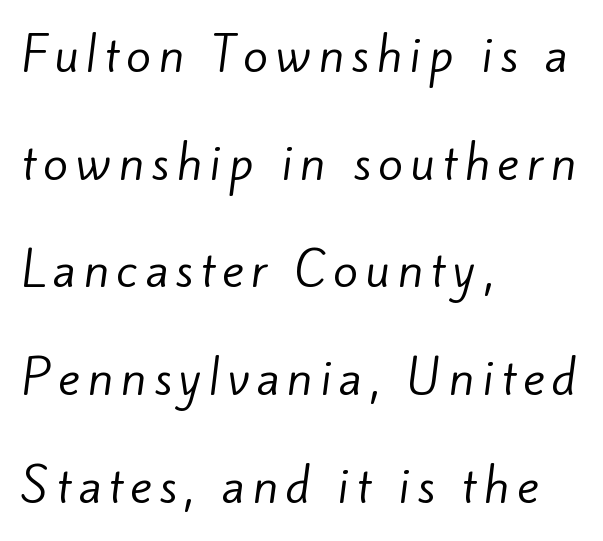
{"serif": "no", "bold": "no", "weight": "regular", "width": "normal", "stroke_contrast": "low", "x_height": "small", "monospaced": "no", "underline": "no", "align": "left", "line_spacing": "loose", "line_spacing_ratio": 2.34, "glyph_px": 46}
